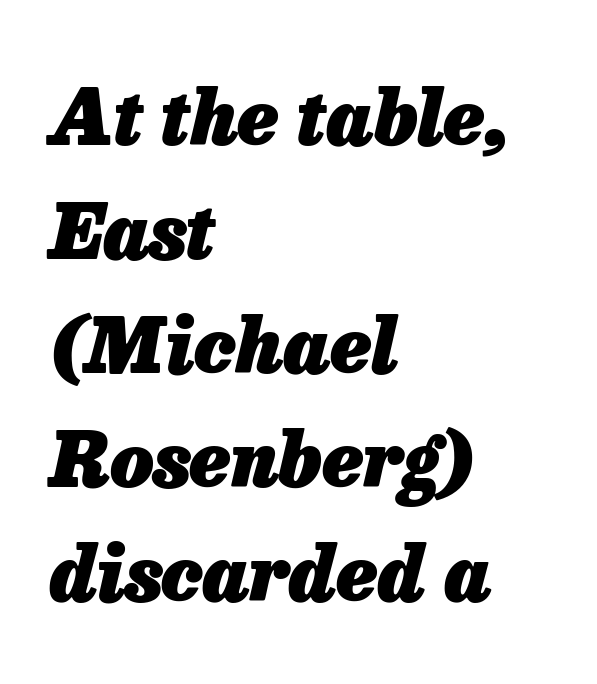
Tracking here is standard; glyphs follow each other at the usual distance. The typesetting leans heavy: a genuine bold. Students, observe: this is what conventionally led text looks like. This rendering features lettering with no underline.
